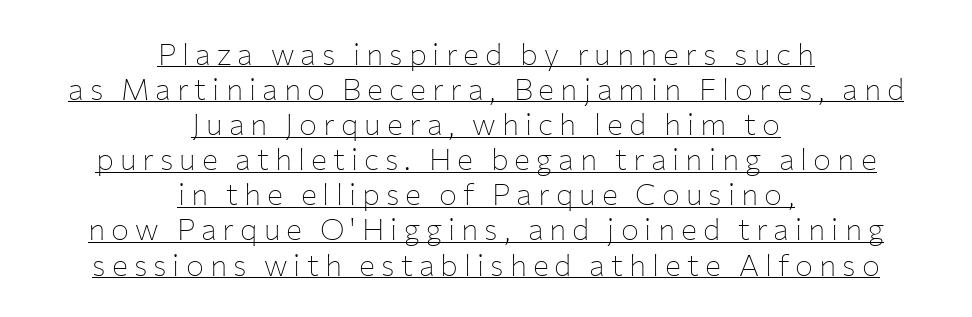
The rendered words wear a rule along their underside. The gaps between neighbouring characters are conspicuously large. This rendering uses center alignment, leaving both contours irregular but symmetric. A roman cut, with each character standing at attention. Think standard paragraph weight, or any step lighter than that.
